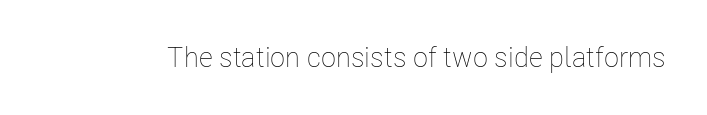
These lines were composed using upright roman letters. Weight: not bold — regular or lighter. Glyph-to-glyph distance matches everyday printed text. The face used here is proportionally spaced, like ordinary book or web type. A bare baseline throughout the passage.
